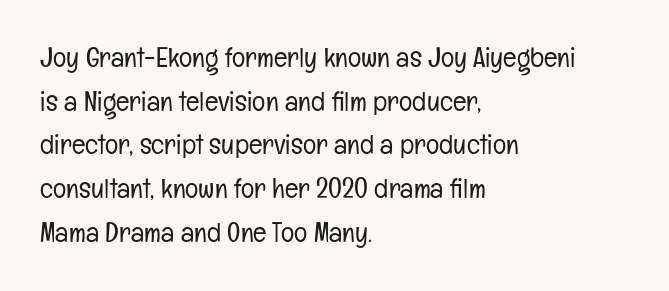
Inter-character spacing is left at the font's built-in metrics. The rows are spaced the way most documents space them. The words here are not underlined. The weight would be labelled regular, book, light, or lighter still. Spacing verdict: proportional, widths tailored to each character. Leftover space on each line is placed entirely after the last word.
